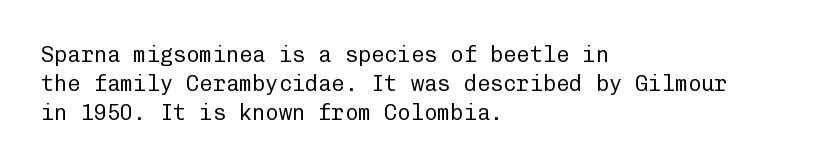
{"italic": "no", "bold": "no", "underline": "no", "align": "left", "line_spacing": "normal", "line_spacing_ratio": 1.32, "letter_spacing": "normal", "letter_spacing_em": 0.0, "glyph_px": 22}
